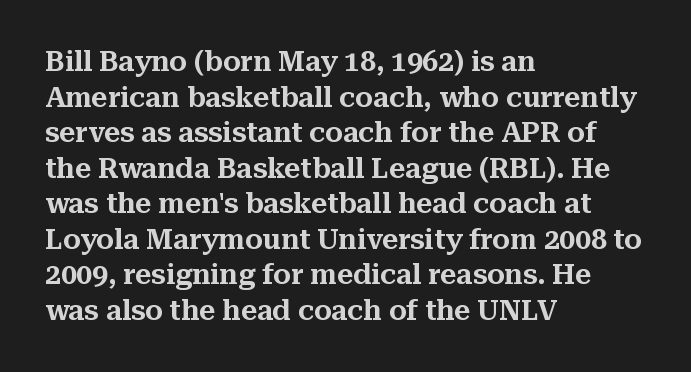
{"serif": "yes", "italic": "no", "width": "normal", "stroke_contrast": "medium", "x_height": "medium", "monospaced": "no", "underline": "no", "align": "left", "line_spacing": "normal", "line_spacing_ratio": 1.27, "letter_spacing": "normal", "letter_spacing_em": 0.0, "glyph_px": 28}
